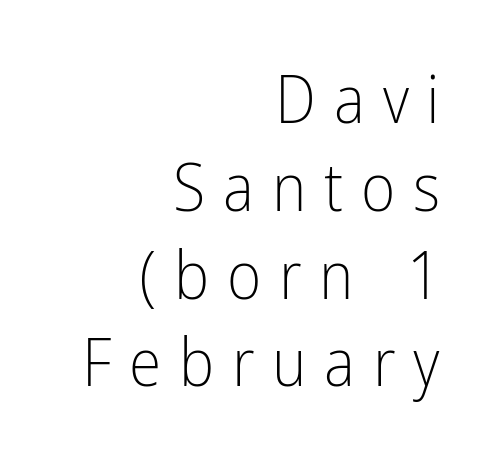
The image shows 66 px light, condensed sans-serif type, upright; set right-aligned, normal line spacing (1.33x), unusually wide letter spacing (+0.27 em), not underlined; low stroke contrast and a medium x-height.
